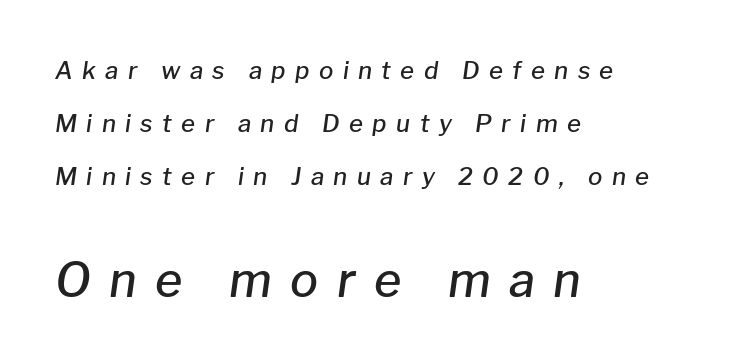
Check under the words: just untouched page. The horizontal fit of the characters is loose and conspicuously gappy. The composition opens small and finishes big. Compared with an ordinary text face, these strokes are moderately heavier — a semibold.
